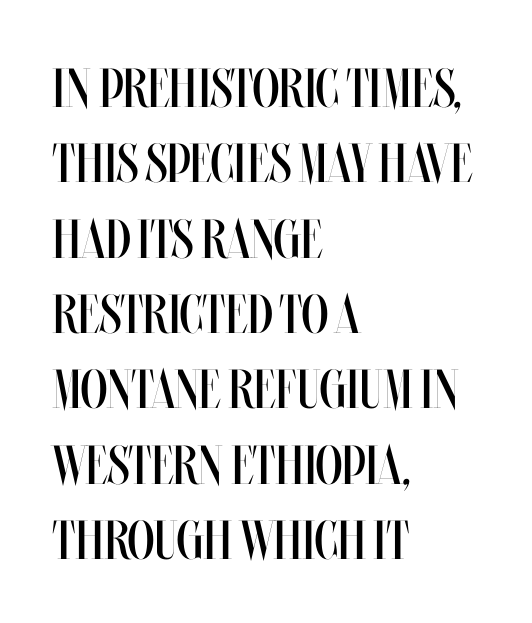
Q: Is the text bold? A: No.
Q: Is the text italic (slanted)? A: No, it is upright.
Q: Is the text underlined? A: No.
Q: How is the paragraph aligned? A: Left-aligned.
Q: Is the spacing between letters normal or unusually wide? A: Normal.
Q: Is the spacing between lines tight, normal or loose? A: Normal.
Q: Width (condensed, normal, or wide)? A: Condensed.
Q: Stroke contrast? A: Medium.
Q: x-height? A: Large.
Q: Monospaced? A: No.
